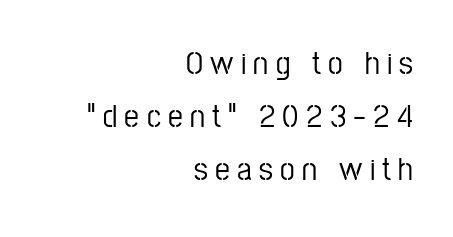
{"serif": "no", "italic": "no", "width": "condensed", "stroke_contrast": "low", "x_height": "medium", "monospaced": "no", "underline": "no", "align": "right", "line_spacing": "normal", "line_spacing_ratio": 1.61, "letter_spacing": "wide", "letter_spacing_em": 0.22, "glyph_px": 33}
